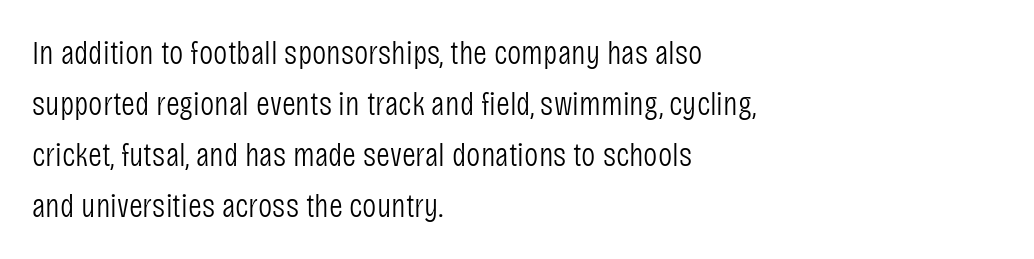
The image shows 34 px light, condensed sans-serif type, upright; set left-aligned, normal line spacing (1.5x), normal letter spacing, not underlined; low stroke contrast and a large x-height.
